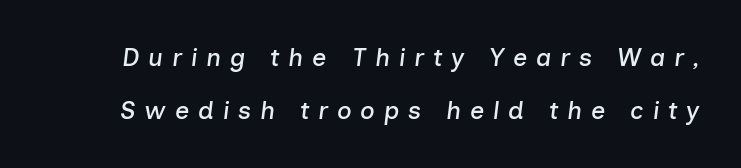
If you drew a line through each stem, it would be angled. The rendering uses a large line-height, opening up the rows. A bare baseline throughout the passage. The horizontal fit of the characters is loose and conspicuously gappy.
